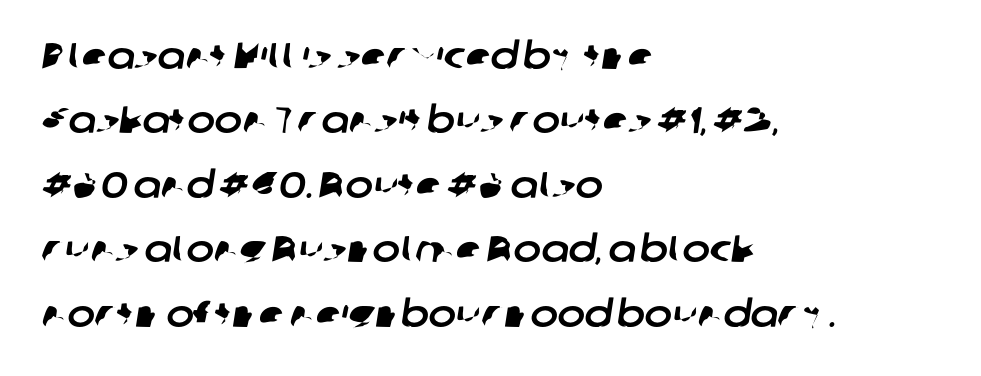
Notice how the passage keeps a crisp vertical edge on the left only. Each letter keeps its own natural width here, so spacing adapts to shape. Glance below the letters and you will spot only blank space. This is sans-serif lettering, the kind often seen on screens and signage.
